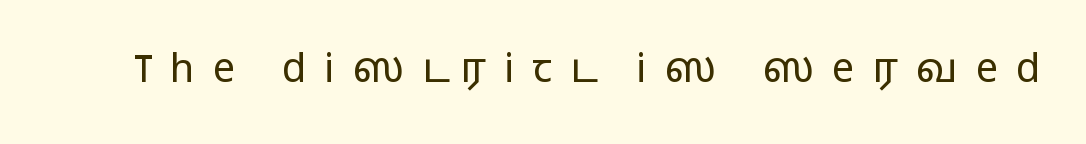
The image shows 40 px light, wide sans-serif type, upright; set unusually wide letter spacing (+0.45 em), not underlined; low stroke contrast and a medium x-height.
